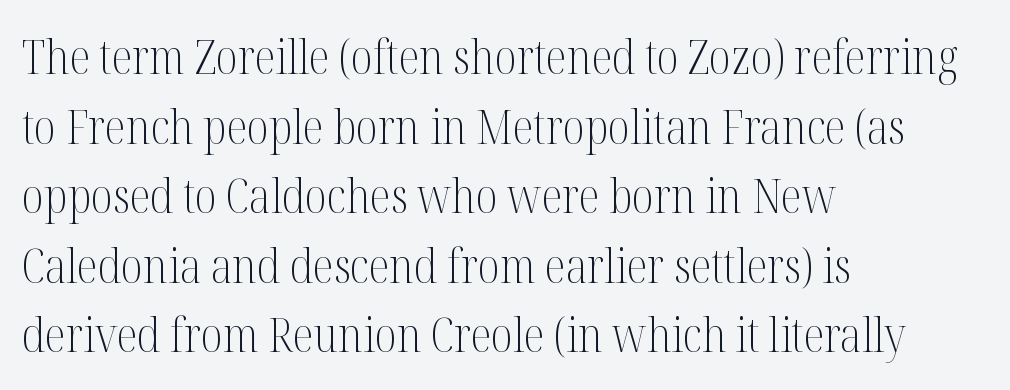
Each new line begins a customary step beneath the previous one. There is no visible air inserted between adjacent glyphs. Do the characters align in a grid? No, the font is proportional. Nothing heavy about these letters — not bold at all. Observe the serifs anchoring each vertical stroke in this sample.
